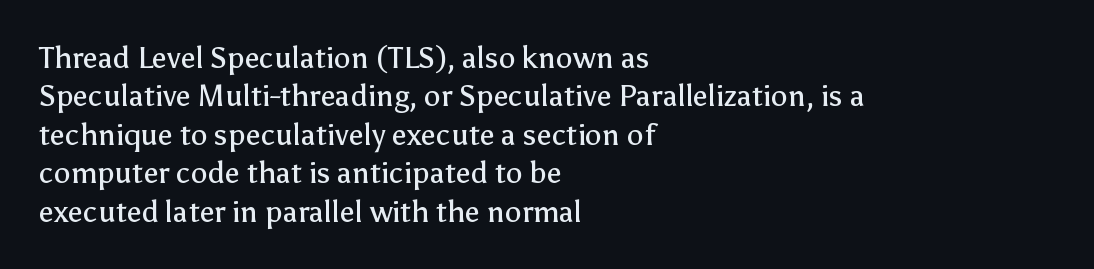
No extra tracking has been applied to these lines. This rendering features lettering with no underline. These lines were composed using upright roman letters. Normally led — the rows are evenly, conventionally spaced.
